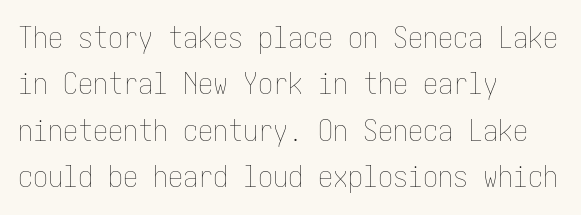
Layout note: lines flush left. What stands out about the letter spacing? Nothing — it is the standard amount. Leading: standard. Do the letters lean? They stand straight. Caption: face not bold, strokes unweighted. Underline: absent.
